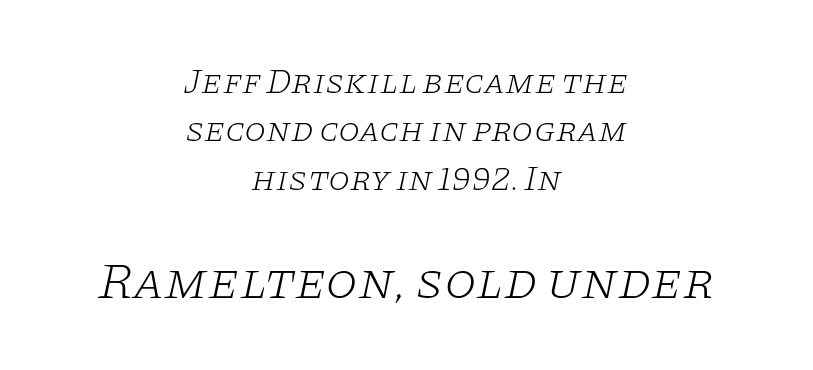
{"serif": "yes", "italic": "yes", "lean": "right", "slant_degrees": 11, "bold": "no", "weight": "light", "width": "wide", "stroke_contrast": "low", "x_height": "large", "monospaced": "no", "underline": "no", "align": "center", "line_spacing": "normal", "line_spacing_ratio": 1.38, "letter_spacing": "normal", "letter_spacing_em": 0.0, "larger_block": "second", "size_ratio": 1.49, "glyph_px": 52}
